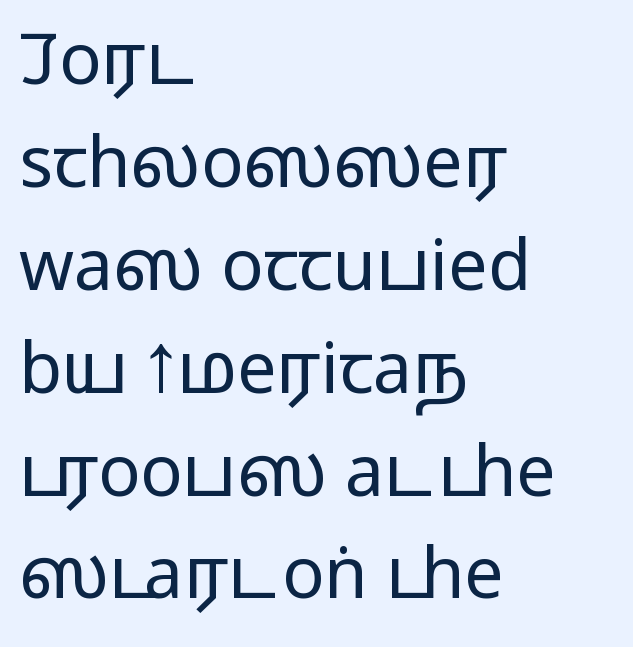
The designer went with a sans here, leaving each stem footless. The letters sit at their default tracking, neither squeezed nor spread. A clean baseline with only descenders dipping below it. Teacher's note: observe the even left margin — that is flush-left alignment. Spacing verdict: proportional, widths tailored to each character.
